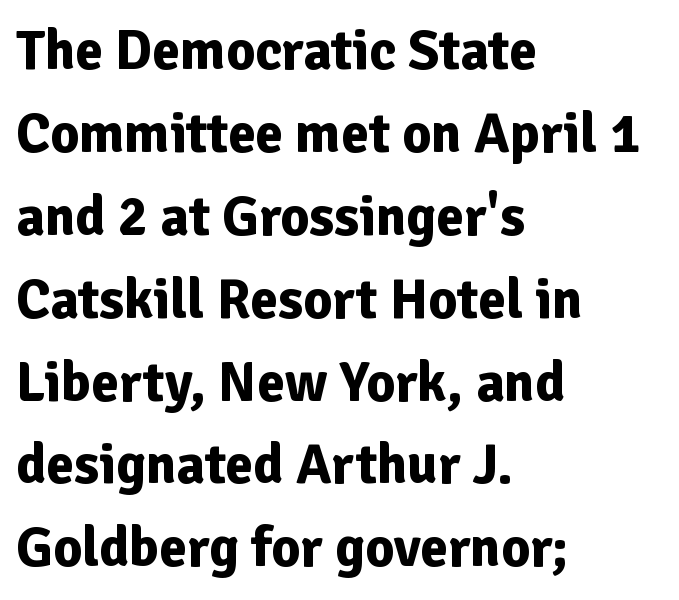
{"serif": "no", "italic": "no", "bold": "yes", "weight": "bold", "width": "normal", "stroke_contrast": "low", "x_height": "medium", "monospaced": "no", "underline": "no", "align": "left", "line_spacing": "normal", "line_spacing_ratio": 1.48, "letter_spacing": "normal", "letter_spacing_em": 0.0, "glyph_px": 56}
